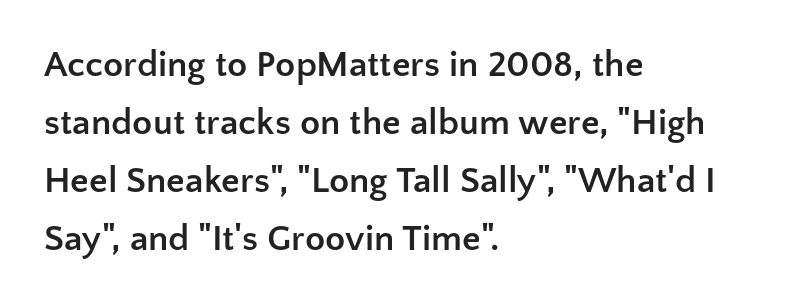
Q: Is the text bold? A: Yes.
Q: Is the text italic (slanted)? A: No, it is upright.
Q: Is the typeface a serif or a sans-serif typeface? A: Sans-serif.
Q: Is the text underlined? A: No.
Q: How is the paragraph aligned? A: Left-aligned.
Q: Is the spacing between letters normal or unusually wide? A: Normal.
Q: Is the spacing between lines tight, normal or loose? A: Normal.
Q: Width (condensed, normal, or wide)? A: Normal.
Q: Stroke contrast? A: Low.
Q: x-height? A: Medium.
Q: Monospaced? A: No.
